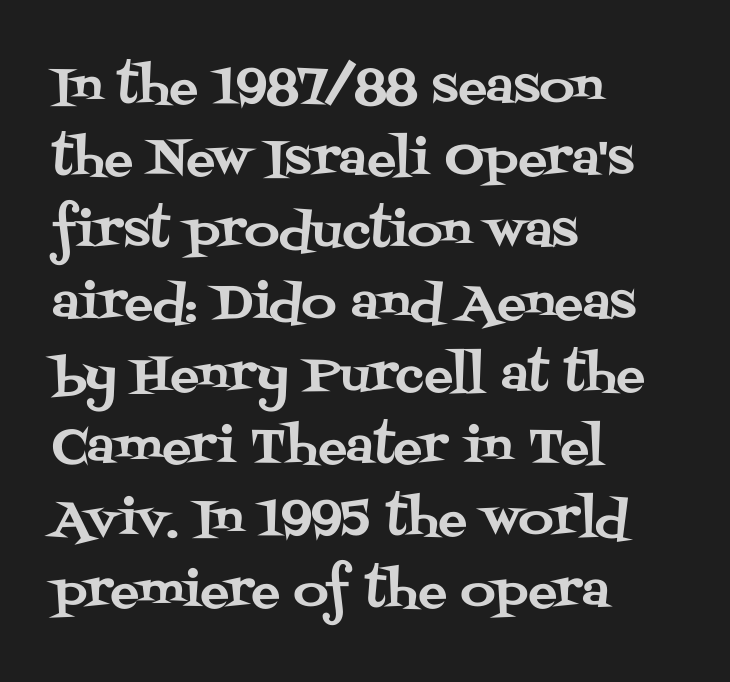
The image shows 48 px serif type, upright; set left-aligned, normal line spacing (1.5x), normal letter spacing, not underlined; medium stroke contrast and a large x-height.
